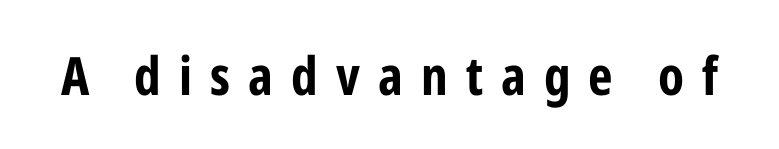
{"serif": "no", "italic": "no", "bold": "yes", "weight": "bold", "width": "condensed", "stroke_contrast": "low", "x_height": "medium", "monospaced": "no", "underline": "no", "letter_spacing": "wide", "letter_spacing_em": 0.34, "glyph_px": 53}
